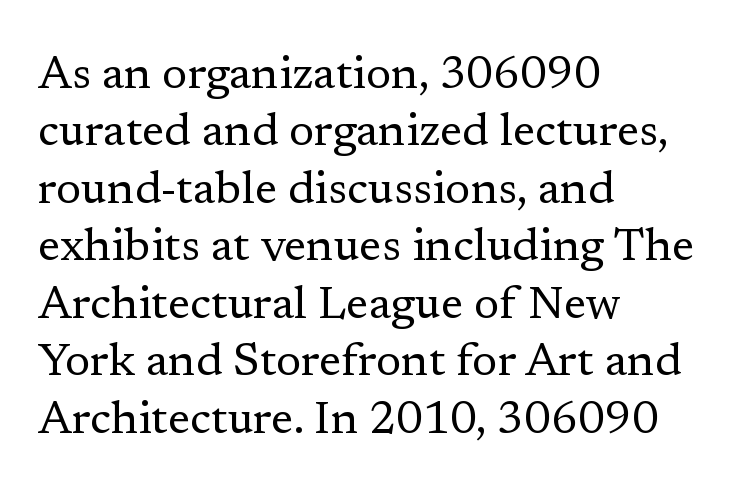
{"serif": "yes", "italic": "no", "bold": "no", "weight": "regular", "width": "normal", "stroke_contrast": "low", "x_height": "medium", "monospaced": "no", "underline": "no", "align": "left", "line_spacing": "normal", "line_spacing_ratio": 1.25, "letter_spacing": "normal", "letter_spacing_em": 0.0, "glyph_px": 46}
